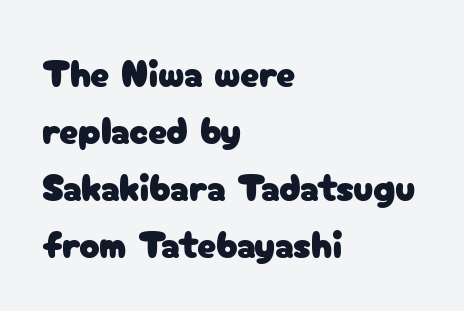
Q: Is the text italic (slanted)? A: No, it is upright.
Q: Is the typeface a serif or a sans-serif typeface? A: Sans-serif.
Q: Is the text underlined? A: No.
Q: How is the paragraph aligned? A: Left-aligned.
Q: Is the spacing between letters normal or unusually wide? A: Normal.
Q: Is the spacing between lines tight, normal or loose? A: Normal.
Q: Width (condensed, normal, or wide)? A: Normal.
Q: Stroke contrast? A: Low.
Q: x-height? A: Medium.
Q: Monospaced? A: No.
